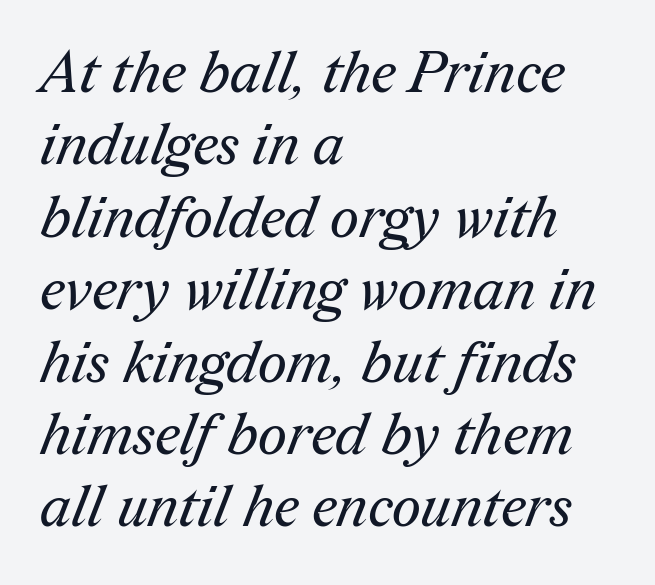
The image shows 57 px regular-weight serif type; set left-aligned, normal line spacing (1.27x), normal letter spacing, not underlined; medium stroke contrast and a medium x-height.
